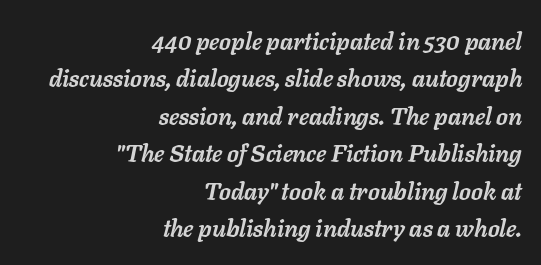
These lines sit exactly where default settings would place them. Compared with an ordinary text face, these strokes are far heavier — a full bold. Lines of text with bare space underneath. Casual observation: everything's shoved over to the right. No extra tracking has been applied to these lines.
